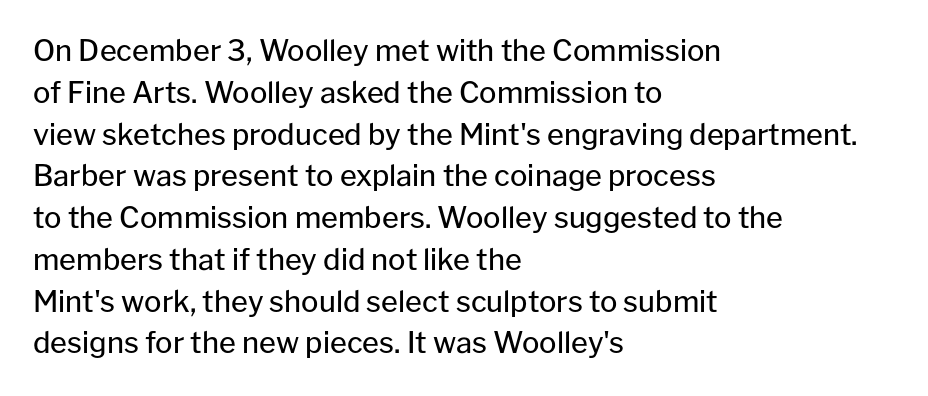
{"serif": "no", "italic": "no", "bold": "no", "weight": "regular", "width": "normal", "stroke_contrast": "low", "x_height": "medium", "monospaced": "no", "underline": "no", "align": "left", "line_spacing": "normal", "line_spacing_ratio": 1.44, "letter_spacing": "normal", "letter_spacing_em": 0.0, "glyph_px": 29}
